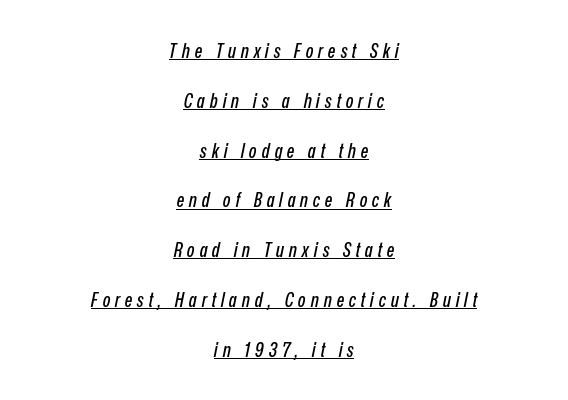
Q: Is the text italic (slanted)? A: Yes, it leans right by about 12 degrees.
Q: Is the text underlined? A: Yes.
Q: How is the paragraph aligned? A: Centered.
Q: Is the spacing between letters normal or unusually wide? A: Unusually wide.
Q: Is the spacing between lines tight, normal or loose? A: Loose.
